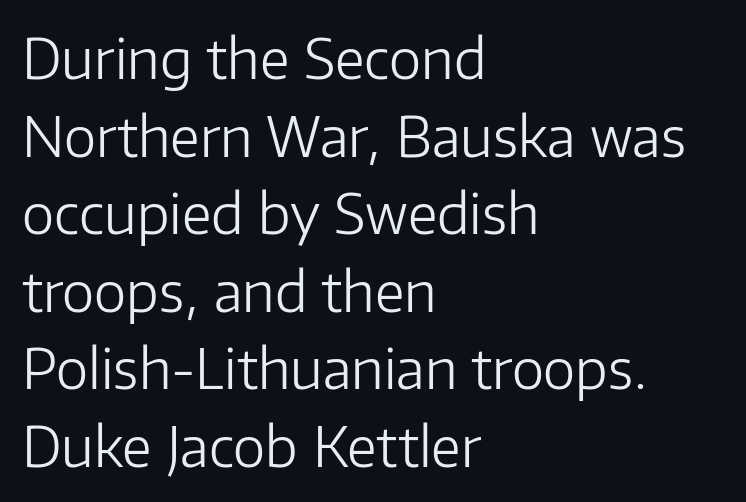
The image shows 55 px light sans-serif type, upright; set left-aligned, normal line spacing (1.41x), normal letter spacing, not underlined; low stroke contrast and a medium x-height.
